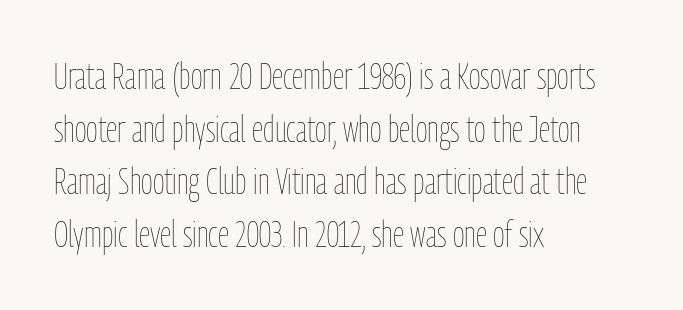
Q: Is the text bold? A: No.
Q: Is the text italic (slanted)? A: No, it is upright.
Q: Is the text underlined? A: No.
Q: How is the paragraph aligned? A: Left-aligned.
Q: Is the spacing between letters normal or unusually wide? A: Normal.
Q: Is the spacing between lines tight, normal or loose? A: Normal.
Q: Width (condensed, normal, or wide)? A: Condensed.
Q: Stroke contrast? A: Low.
Q: x-height? A: Medium.
Q: Monospaced? A: No.
